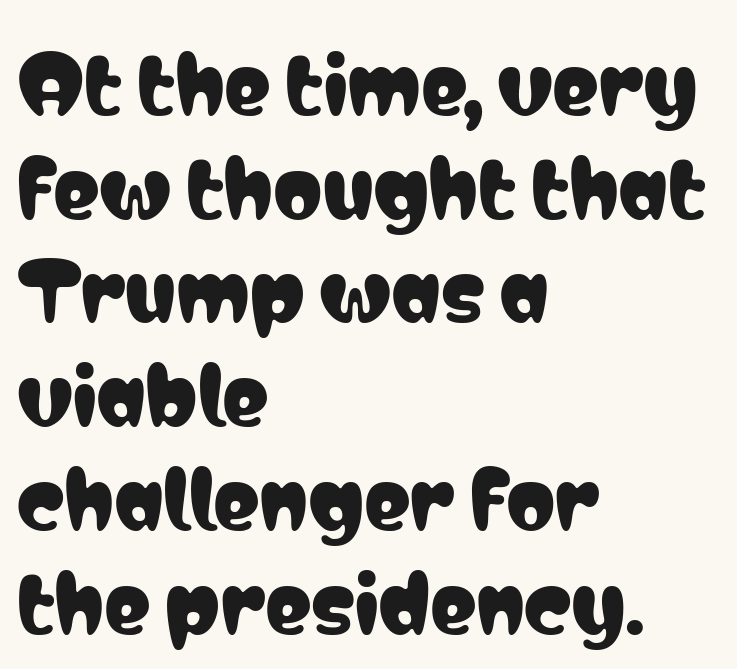
{"serif": "no", "italic": "no", "width": "condensed", "stroke_contrast": "low", "x_height": "medium", "monospaced": "no", "underline": "no", "align": "left", "line_spacing": "normal", "line_spacing_ratio": 1.33, "letter_spacing": "normal", "letter_spacing_em": 0.0, "glyph_px": 78}
